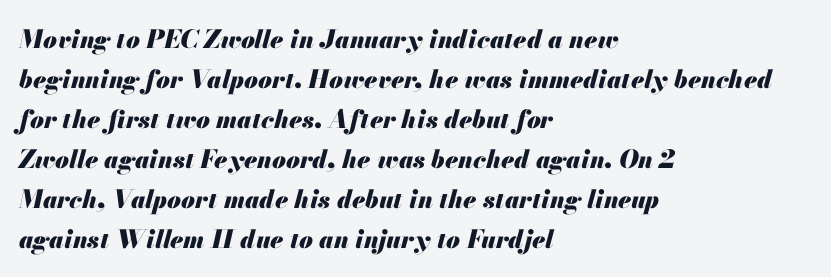
Q: Is the text bold? A: Yes.
Q: Is the text italic (slanted)? A: Yes, it leans right by about 13 degrees.
Q: Is the text underlined? A: No.
Q: How is the paragraph aligned? A: Left-aligned.
Q: Is the spacing between letters normal or unusually wide? A: Normal.
Q: Is the spacing between lines tight, normal or loose? A: Normal.
